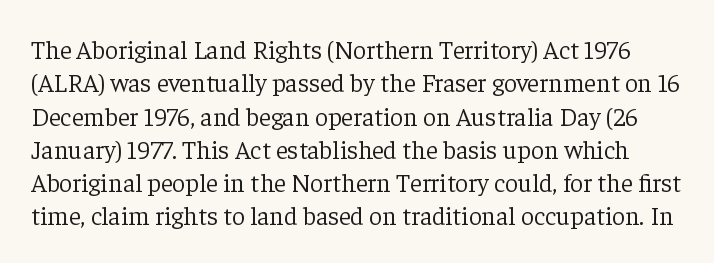
{"italic": "no", "bold": "no", "underline": "no", "line_spacing": "normal", "line_spacing_ratio": 1.28, "letter_spacing": "normal", "letter_spacing_em": 0.0, "glyph_px": 26}
